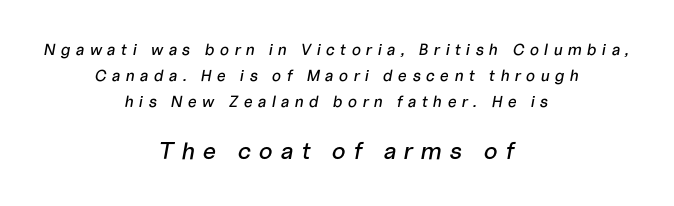
Casual observation: everything's sitting right in the middle. The block sitting lower on the canvas is the one with enlarged characters. Nobody drew a line under any word here. You can tell it's italic because the verticals aren't actually vertical. Tracking value appears strongly positive — letters spread wide.
